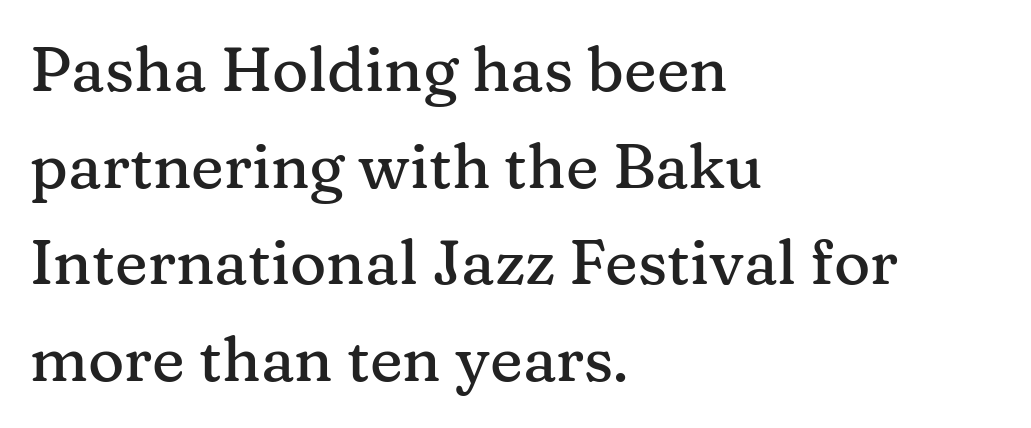
{"serif": "yes", "italic": "no", "width": "normal", "stroke_contrast": "medium", "x_height": "medium", "monospaced": "no", "underline": "no", "align": "left", "line_spacing": "normal", "line_spacing_ratio": 1.56, "letter_spacing": "normal", "letter_spacing_em": 0.0, "glyph_px": 62}
